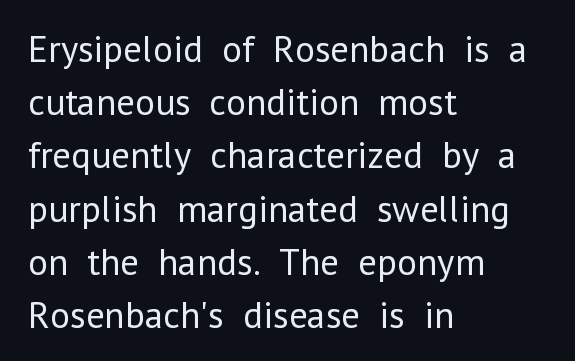
Each letter keeps its own natural width here, so spacing adapts to shape. This rendering leaves character spacing at its baseline value. Leading matches the norm, producing a regular column. Posture: upright roman.
